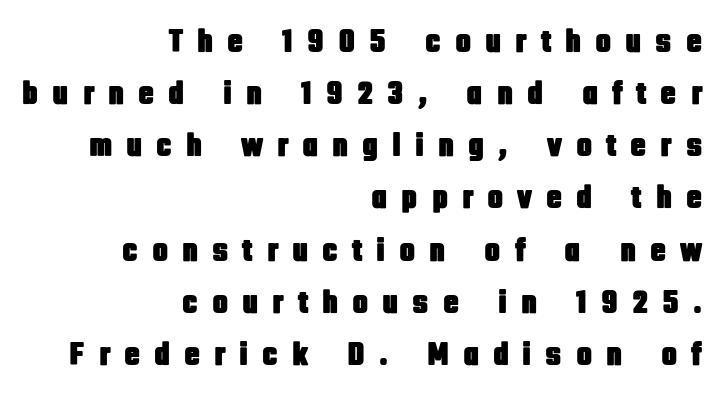
Spacing verdict: proportional, widths tailored to each character. The letterforms stand isolated, each surrounded by extra space. This sample is right-justified, so line beginnings fall wherever the words allow. The specimen reads as upright at a glance.
